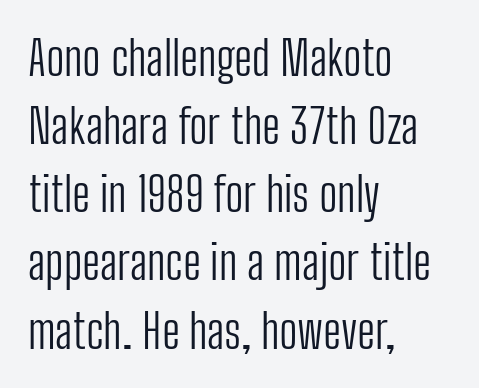
The foot of each line stays bare and open. What stands out about the letter spacing? Nothing — it is the standard amount. What kind of face is this? One without serifs — a sans. The typography opts for an upright posture over an oblique one.
